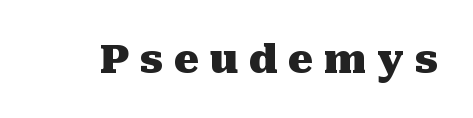
Q: Is the text bold? A: Yes.
Q: Is the text italic (slanted)? A: No, it is upright.
Q: Is the typeface a serif or a sans-serif typeface? A: Serif.
Q: Is the text underlined? A: No.
Q: Is the spacing between letters normal or unusually wide? A: Unusually wide.
Q: Width (condensed, normal, or wide)? A: Normal.
Q: Stroke contrast? A: Medium.
Q: x-height? A: Medium.
Q: Monospaced? A: No.
